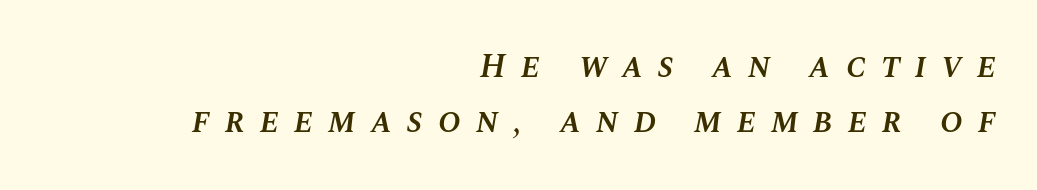
{"italic": "yes", "lean": "right", "slant_degrees": 10, "bold": "semi", "weight": "semibold", "width": "normal", "stroke_contrast": "medium", "x_height": "large", "monospaced": "no", "underline": "no", "align": "right", "line_spacing": "normal", "line_spacing_ratio": 1.62, "letter_spacing": "wide", "letter_spacing_em": 0.44, "glyph_px": 34}
